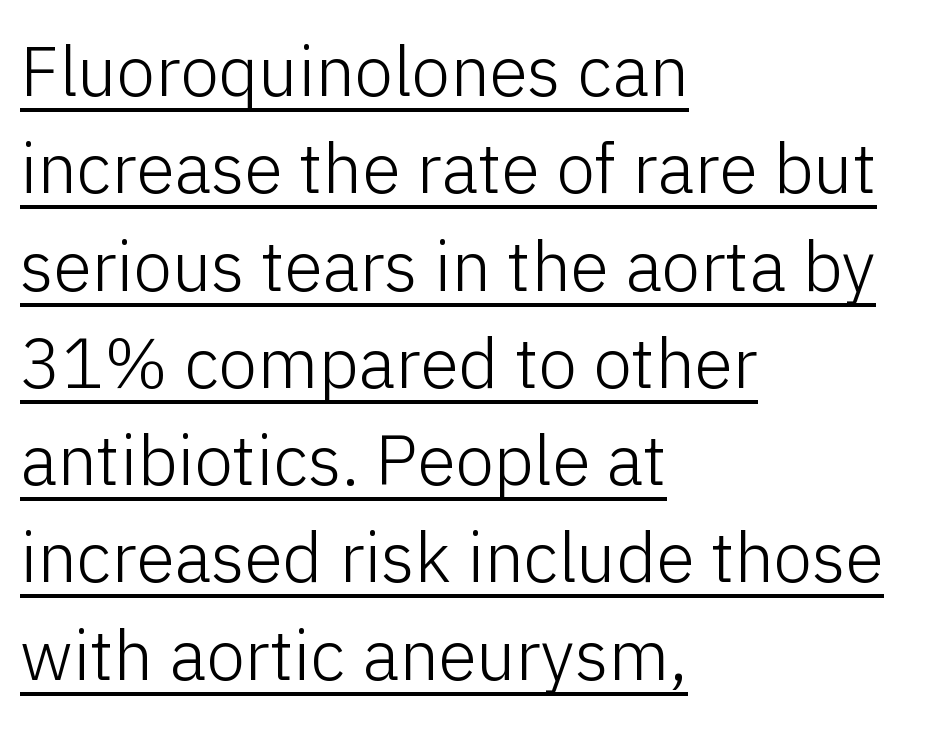
{"serif": "no", "italic": "no", "bold": "no", "weight": "light", "width": "normal", "stroke_contrast": "low", "x_height": "medium", "monospaced": "no", "underline": "yes", "align": "left", "line_spacing": "normal", "line_spacing_ratio": 1.39, "letter_spacing": "normal", "letter_spacing_em": 0.0, "glyph_px": 70}
